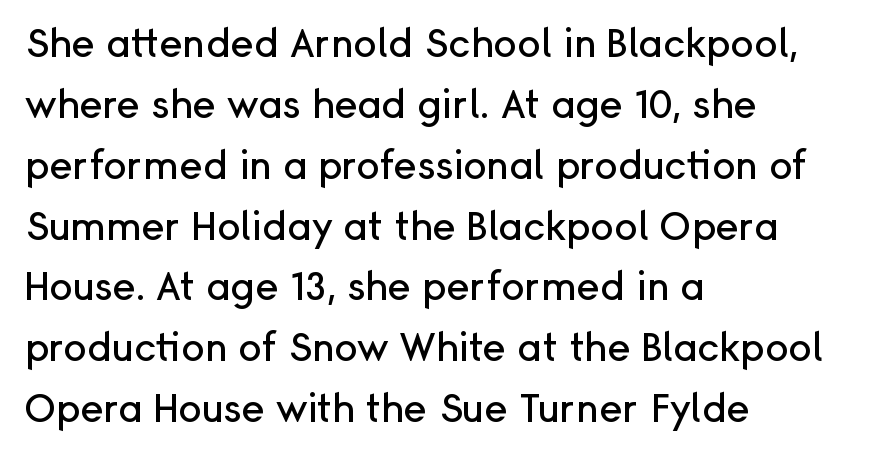
The image shows 39 px sans-serif type, upright; set left-aligned, normal line spacing (1.56x), normal letter spacing, not underlined; low stroke contrast and a medium x-height.
